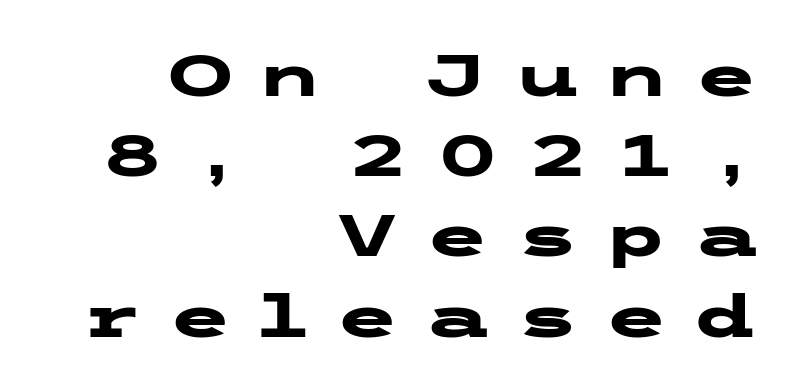
Regular leading. Classification — sans serif. The glyphs are unaccompanied by any horizontal stroke below them. Thick stems and heavy bowls — unmistakably bold.
